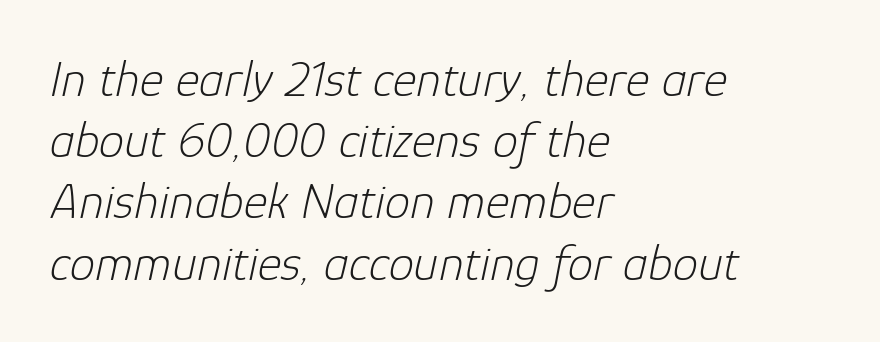
{"italic": "yes", "lean": "right", "slant_degrees": 12, "bold": "no", "weight": "light", "width": "normal", "stroke_contrast": "low", "x_height": "medium", "monospaced": "no", "underline": "no", "align": "left", "line_spacing_ratio": 1.2, "letter_spacing": "normal", "letter_spacing_em": 0.0, "glyph_px": 51}
